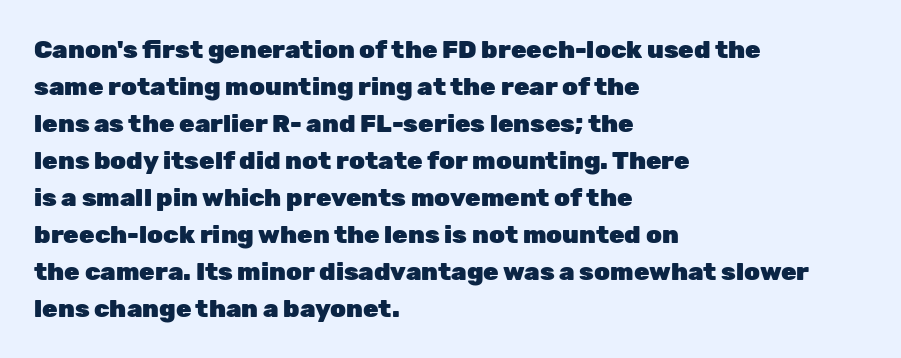
Q: Is the text bold? A: Yes.
Q: Is the text italic (slanted)? A: No, it is upright.
Q: Is the text underlined? A: No.
Q: How is the paragraph aligned? A: Left-aligned.
Q: Is the spacing between letters normal or unusually wide? A: Normal.
Q: Is the spacing between lines tight, normal or loose? A: Normal.
